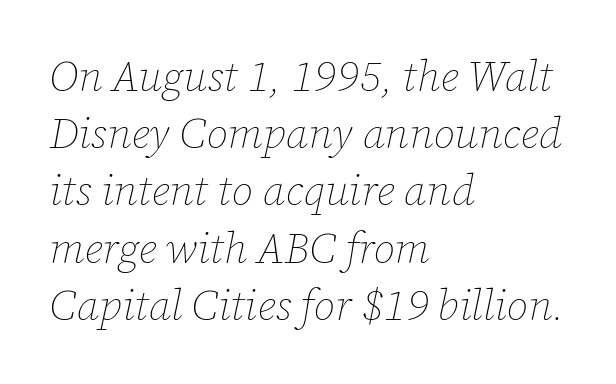
The passage shown has conventional tracking throughout. Alignment: flush left. Is this a fixed-width face? No — the glyphs have proportional, varying widths. The cut favours lightness, reaching ordinary text weight at its darkest.
